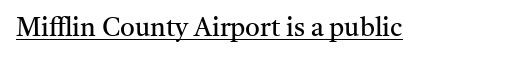
The image shows 26 px text type, upright; set normal letter spacing, underlined.
